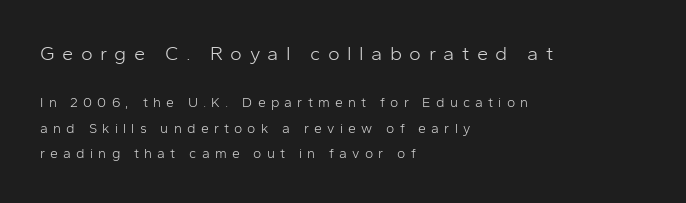
Tracking value appears strongly positive — letters spread wide. Block one is the big one; block two sits smaller underneath. A bare baseline throughout the passage. Nope, not italic — everything's standing straight. Caption: face not bold, strokes unweighted. Every row of glyphs begins at an identical x-position on the left.
